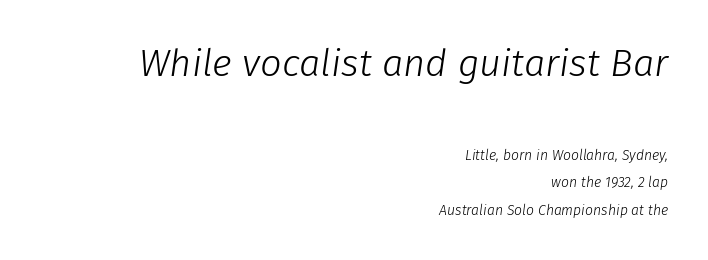
Q: Is the text bold? A: No.
Q: Is the text italic (slanted)? A: Yes, it leans right by about 8 degrees.
Q: Is the text underlined? A: No.
Q: How is the paragraph aligned? A: Right-aligned.
Q: Is the spacing between letters normal or unusually wide? A: Normal.
Q: Is the spacing between lines tight, normal or loose? A: Loose.
Q: Which block of text is set in a larger size, the first (top) or the second (bottom)? A: The first (top) one.
Q: Width (condensed, normal, or wide)? A: Normal.
Q: Stroke contrast? A: Low.
Q: x-height? A: Medium.
Q: Monospaced? A: No.
